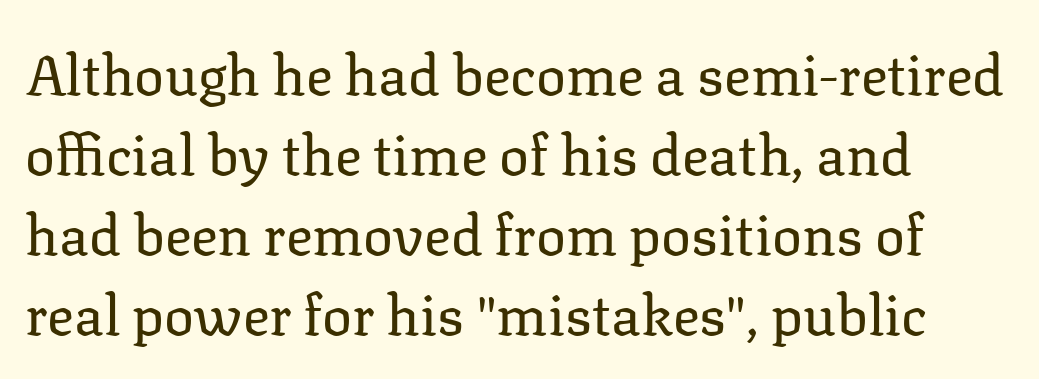
Ascenders rise straight up at ninety degrees. Check under the words: just untouched page. Honestly, the letter spacing is just normal — you wouldn't notice it. Stroke terminals: seriffed.
